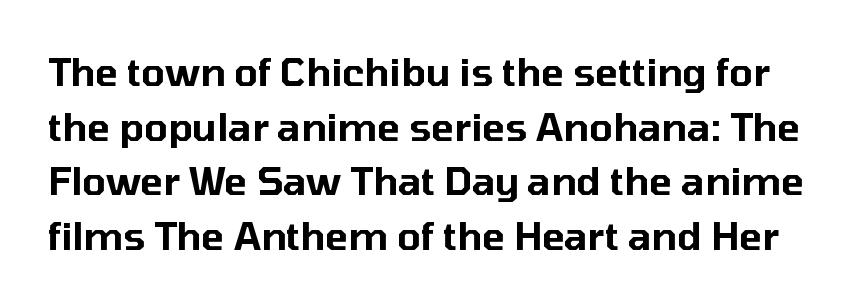
The image shows 38 px sans-serif type, upright; set normal line spacing (1.44x), normal letter spacing, not underlined; low stroke contrast and a medium x-height.
